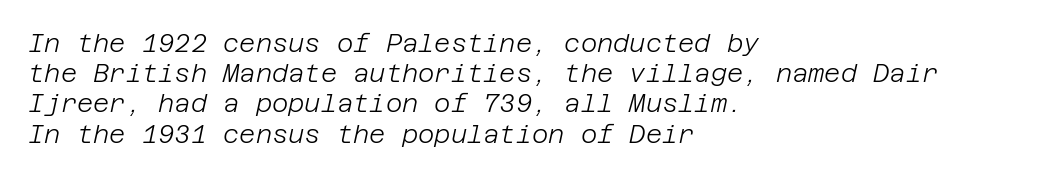
{"italic": "yes", "lean": "right", "slant_degrees": 12, "bold": "no", "underline": "no", "align": "left", "line_spacing_ratio": 1.21, "letter_spacing": "normal", "letter_spacing_em": 0.0, "glyph_px": 25}
